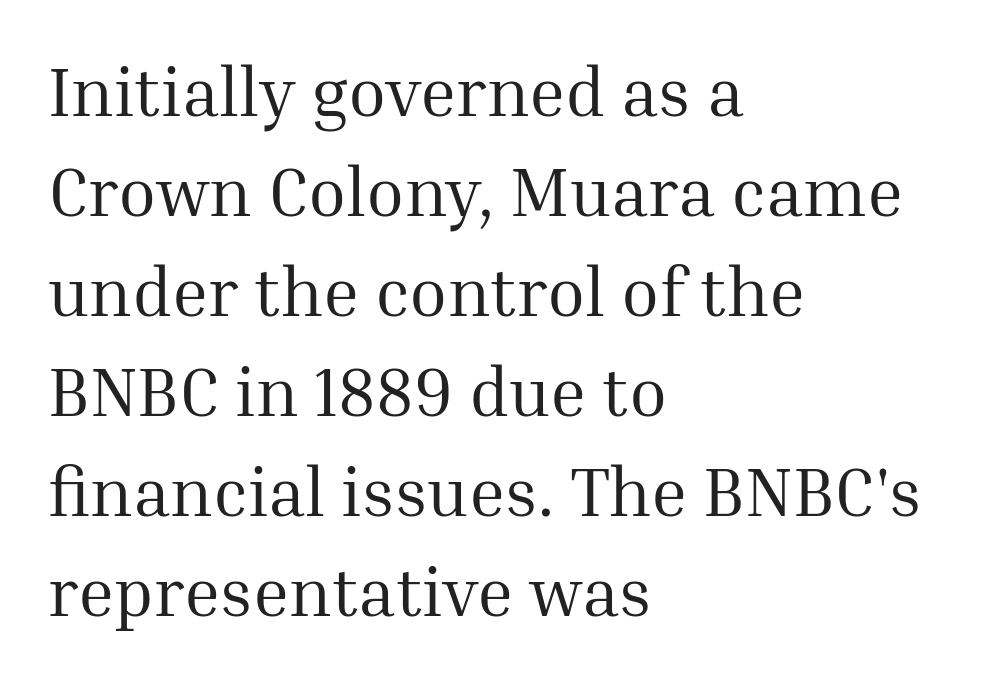
Small tapered or slab feet sit at the stroke ends, so this counts as serif. Honestly, the letter spacing is just normal — you wouldn't notice it. The space between consecutive lines is moderate. Do the letters lean? They stand straight. Alignment: flush left.
